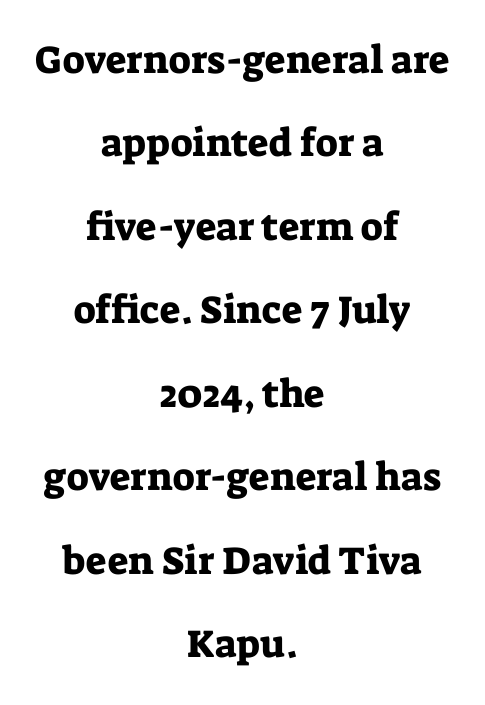
The image shows 39 px serif type, upright; set centered, loose line spacing (2.14x), normal letter spacing, not underlined; low stroke contrast and a medium x-height.
